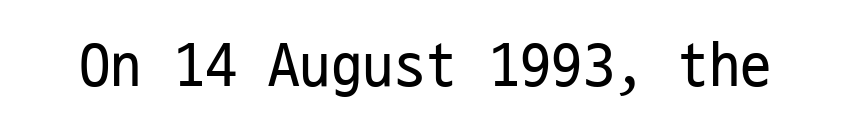
{"serif": "no", "italic": "no", "bold": "no", "weight": "regular", "width": "condensed", "stroke_contrast": "low", "x_height": "medium", "monospaced": "yes", "underline": "no", "letter_spacing": "normal", "letter_spacing_em": 0.0, "glyph_px": 63}
